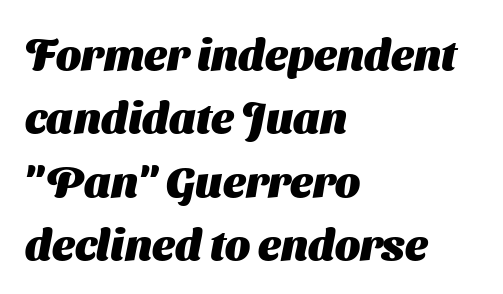
The image shows 44 px heavy sans-serif type; set left-aligned, normal line spacing (1.44x), normal letter spacing, not underlined; medium stroke contrast and a medium x-height.
